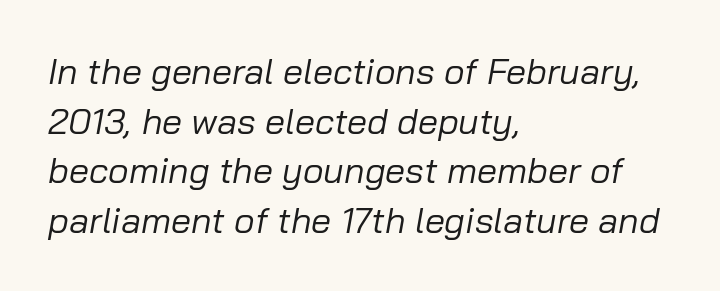
The axis of the letterforms is tilted away from vertical. Where is the straight margin? On the left. Look at the tracking — it's just the regular setting, nothing added. On a weight scale, this lands at 450 or below. A bare baseline throughout the passage.
